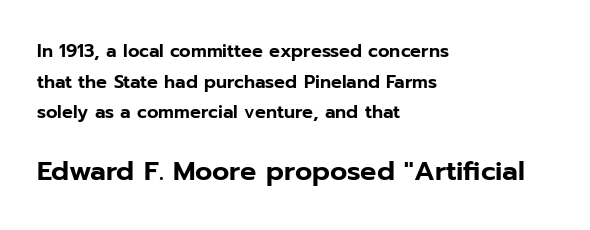
{"italic": "no", "underline": "no", "align": "left", "line_spacing": "normal", "line_spacing_ratio": 1.7, "letter_spacing": "normal", "letter_spacing_em": 0.0, "larger_block": "second", "size_ratio": 1.5, "glyph_px": 27}
